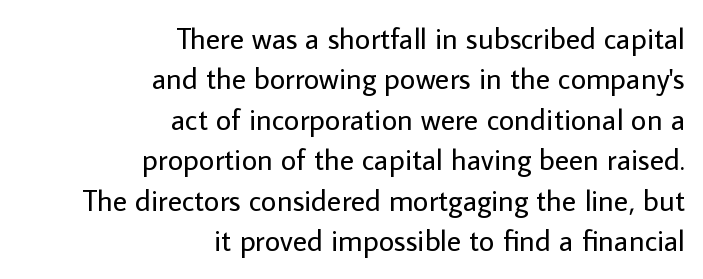
Q: Is the text bold? A: No.
Q: Is the text italic (slanted)? A: No, it is upright.
Q: Is the typeface a serif or a sans-serif typeface? A: Sans-serif.
Q: Is the text underlined? A: No.
Q: How is the paragraph aligned? A: Right-aligned.
Q: Is the spacing between letters normal or unusually wide? A: Normal.
Q: Is the spacing between lines tight, normal or loose? A: Normal.
Q: Width (condensed, normal, or wide)? A: Normal.
Q: Stroke contrast? A: Low.
Q: x-height? A: Medium.
Q: Monospaced? A: No.
